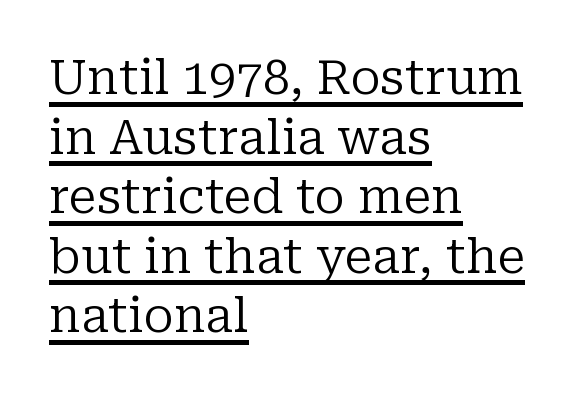
Q: Is the text bold? A: No.
Q: Is the text italic (slanted)? A: No, it is upright.
Q: Is the typeface a serif or a sans-serif typeface? A: Serif.
Q: Is the text underlined? A: Yes.
Q: How is the paragraph aligned? A: Left-aligned.
Q: Is the spacing between letters normal or unusually wide? A: Normal.
Q: Width (condensed, normal, or wide)? A: Normal.
Q: Stroke contrast? A: Low.
Q: x-height? A: Medium.
Q: Monospaced? A: No.
